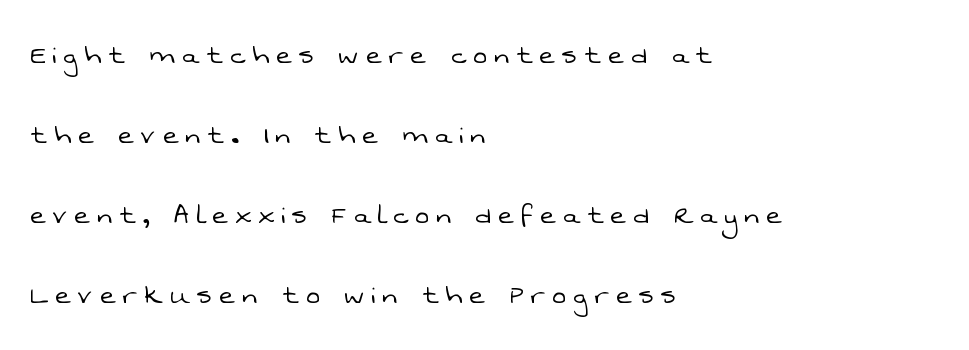
Inter-character spacing is expanded well beyond the font's built-in metrics. The face used here is proportionally spaced, like ordinary book or web type. Which margin do the lines hug? The left one — the right edge is uneven. Compared with typical paragraphs, the rows here are farther apart. A clean baseline with only descenders dipping below it. Look at the bottom of the vertical strokes: they stop flat, with no serifs.
